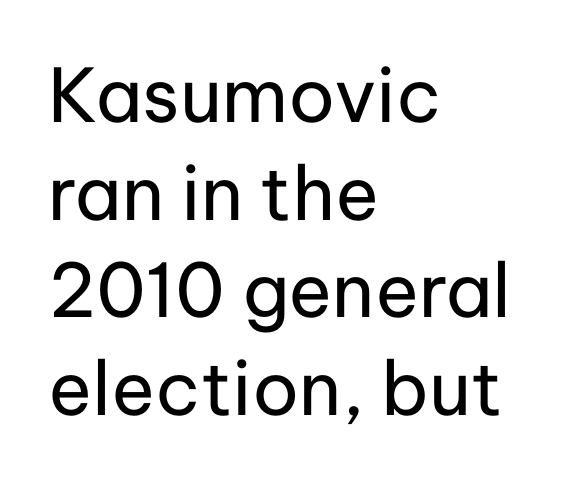
The image shows 74 px regular-weight sans-serif type, upright; set left-aligned, normal line spacing (1.32x), normal letter spacing, not underlined; low stroke contrast and a medium x-height.
